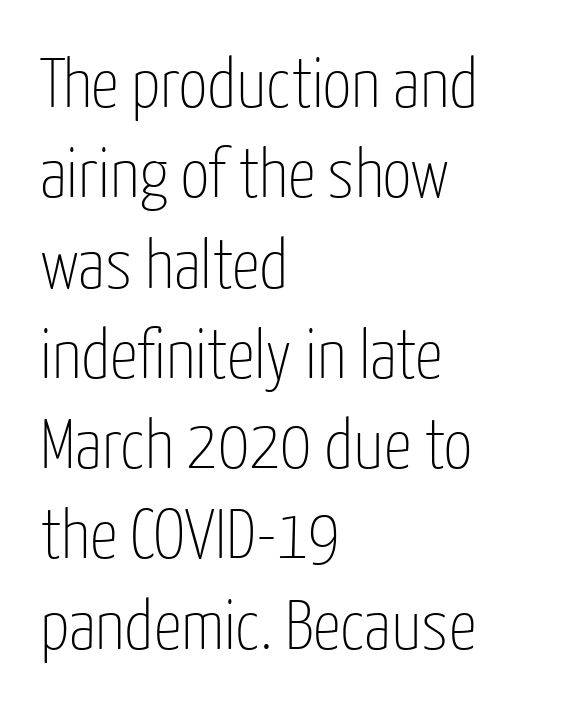
Q: Is the text bold? A: No.
Q: Is the text italic (slanted)? A: No, it is upright.
Q: Is the typeface a serif or a sans-serif typeface? A: Sans-serif.
Q: Is the text underlined? A: No.
Q: How is the paragraph aligned? A: Left-aligned.
Q: Is the spacing between letters normal or unusually wide? A: Normal.
Q: Is the spacing between lines tight, normal or loose? A: Normal.
Q: Width (condensed, normal, or wide)? A: Condensed.
Q: Stroke contrast? A: Low.
Q: x-height? A: Medium.
Q: Monospaced? A: No.
